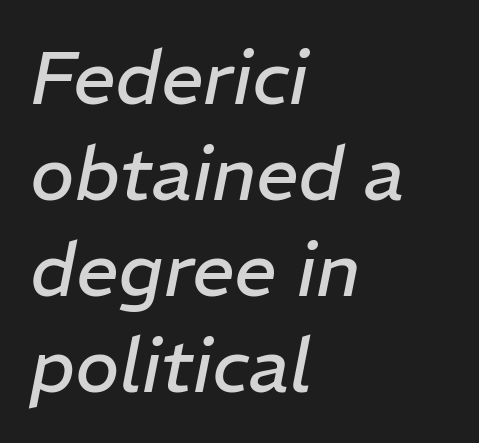
{"italic": "yes", "lean": "right", "slant_degrees": 11, "bold": "no", "weight": "regular", "width": "normal", "stroke_contrast": "low", "x_height": "medium", "monospaced": "no", "underline": "no", "align": "left", "line_spacing": "normal", "line_spacing_ratio": 1.28, "letter_spacing": "normal", "letter_spacing_em": 0.0, "glyph_px": 75}
